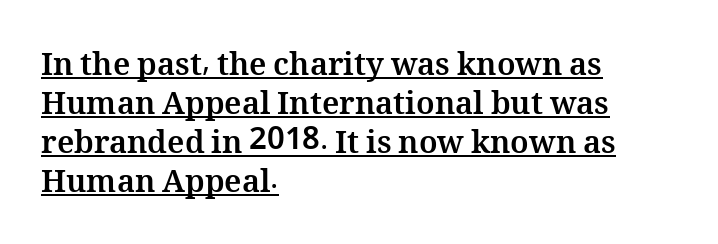
Q: Is the text bold? A: Yes.
Q: Is the text italic (slanted)? A: No, it is upright.
Q: Is the text underlined? A: Yes.
Q: How is the paragraph aligned? A: Left-aligned.
Q: Is the spacing between letters normal or unusually wide? A: Normal.
Q: Is the spacing between lines tight, normal or loose? A: Normal.
Q: Width (condensed, normal, or wide)? A: Normal.
Q: Stroke contrast? A: Medium.
Q: x-height? A: Medium.
Q: Monospaced? A: No.
